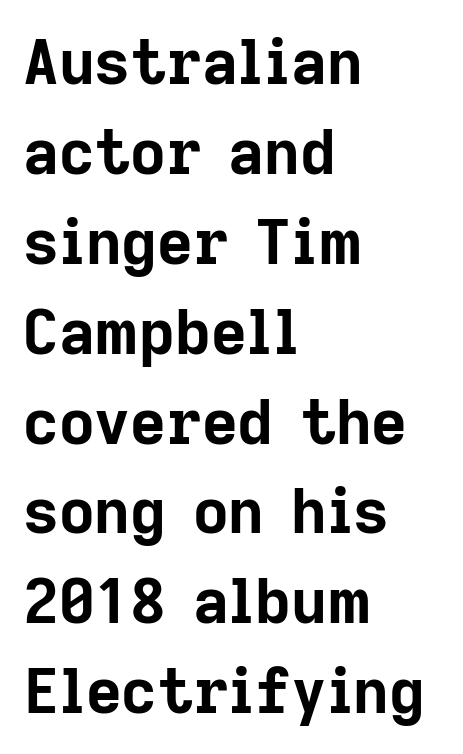
Every row of glyphs begins at an identical x-position on the left. The typeface chosen for these lines omits serifs. The passage shown stacks its lines at a standard gap. Weight check: bold — yes, fully. The axis of the letterforms is exactly vertical. The passage shown is typed in a proportional face where columns would drift.
